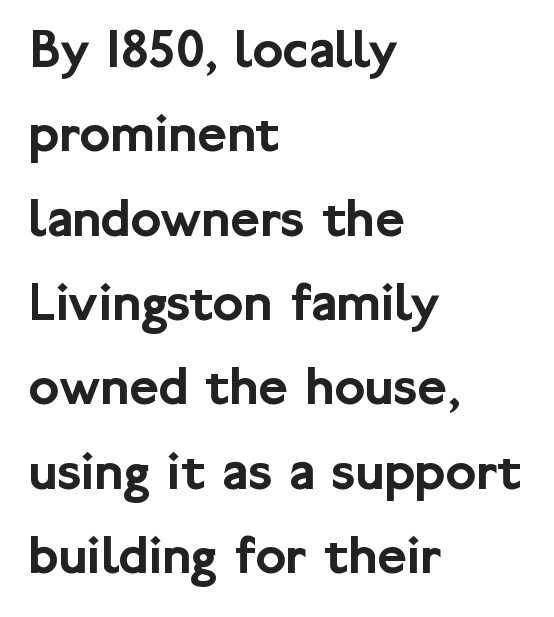
You could not count columns in this text — the font is proportionally spaced. The typeface chosen for these lines omits serifs. One glance says typical: line gaps are just what's usual. The horizontal fit of the characters is conventional and even. Every character sits straight up, as roman type does. The setting favours the left margin, as ordinary paragraphs usually do.
